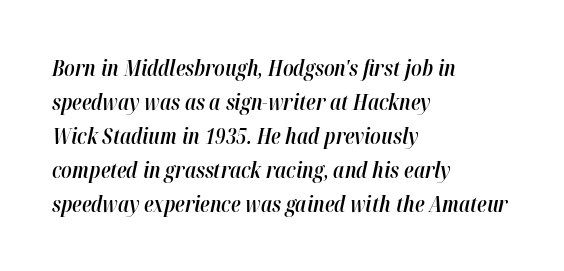
The passage is arranged the way most books set body copy — flush left. Standard letterfit; no display-style spreading of the glyphs. Would a proofreader flag this as italicized? Yes. Bare-footed words on every line.
